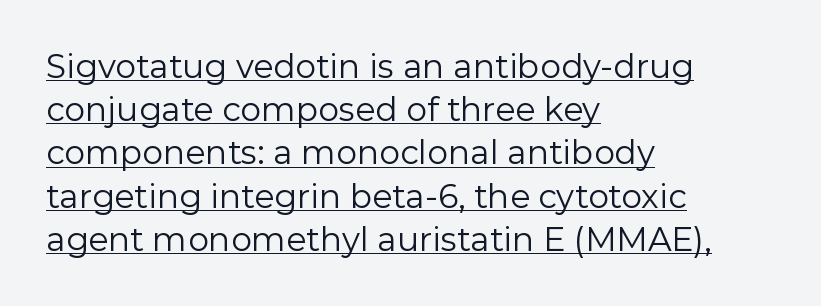
Q: Is the text bold? A: No.
Q: Is the text italic (slanted)? A: No, it is upright.
Q: Is the typeface a serif or a sans-serif typeface? A: Sans-serif.
Q: Is the text underlined? A: Yes.
Q: How is the paragraph aligned? A: Left-aligned.
Q: Is the spacing between letters normal or unusually wide? A: Normal.
Q: Is the spacing between lines tight, normal or loose? A: Normal.
Q: Width (condensed, normal, or wide)? A: Normal.
Q: x-height? A: Medium.
Q: Monospaced? A: No.
